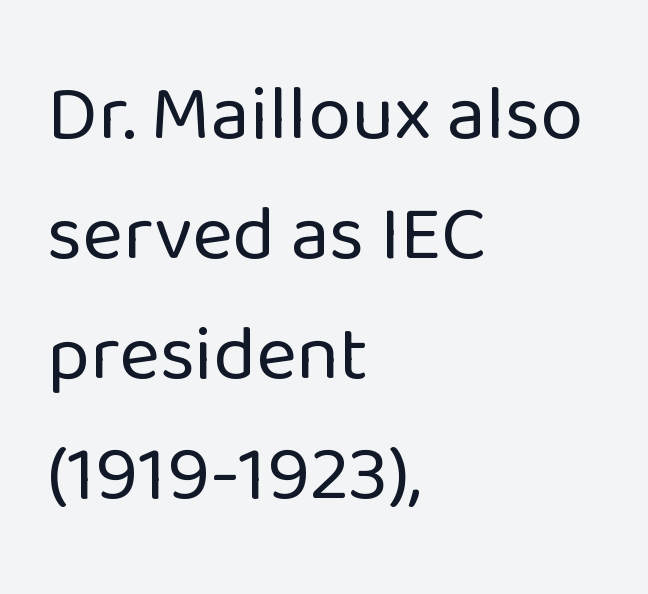
{"serif": "no", "italic": "no", "bold": "no", "weight": "regular", "width": "normal", "stroke_contrast": "low", "x_height": "medium", "monospaced": "no", "underline": "no", "align": "left", "line_spacing": "normal", "line_spacing_ratio": 1.54, "letter_spacing": "normal", "letter_spacing_em": 0.0, "glyph_px": 78}
